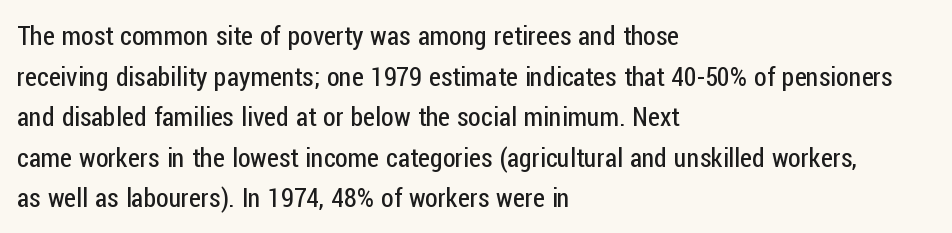
The image shows 26 px text type, upright; set left-aligned, normal line spacing (1.56x), normal letter spacing, not underlined.
